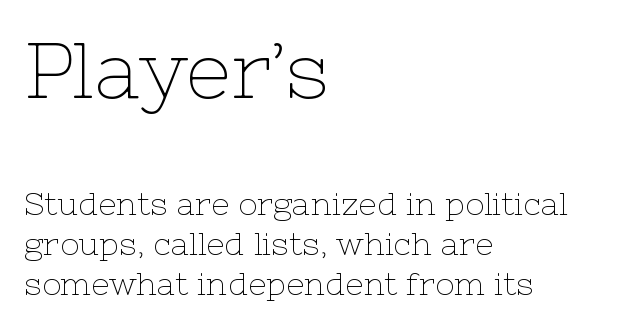
The image shows 79 px thin serif type, upright; set left-aligned, line spacing 1.24x, normal letter spacing, not underlined; the first (top) block is 2.47x larger; low stroke contrast and a medium x-height.
